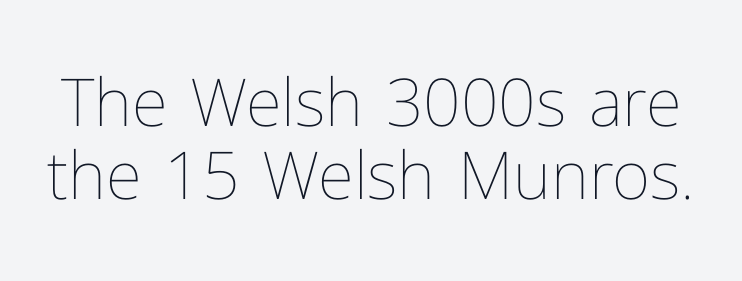
Descenders hang freely into open space. A roman cut, with each character standing at attention. Do the characters align in a grid? No, the font is proportional. Baseline-to-baseline distance is barely more than the letter height. Glyph-to-glyph distance matches everyday printed text.
